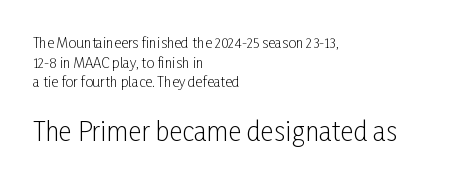
A typesetter would call this zero additional tracking. Does the leading feel generous? No, just average. The letters stand upright; this is a roman face. Quick note: underline off. Line beginnings align vertically; line endings do not. Weight class: somewhere from thin through regular.
